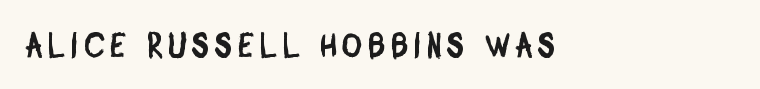
Character widths vary here, with narrow letters taking less room than wide ones. Rule under the text: the space is simply empty. Examine the stroke ends and you'll find no serifs. The passage is arranged the way most books set body copy — flush left.
